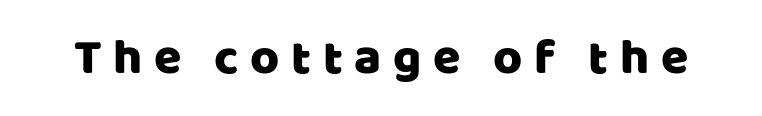
{"serif": "no", "italic": "no", "width": "normal", "stroke_contrast": "low", "x_height": "large", "monospaced": "no", "underline": "no", "letter_spacing": "wide", "letter_spacing_em": 0.23, "glyph_px": 50}
